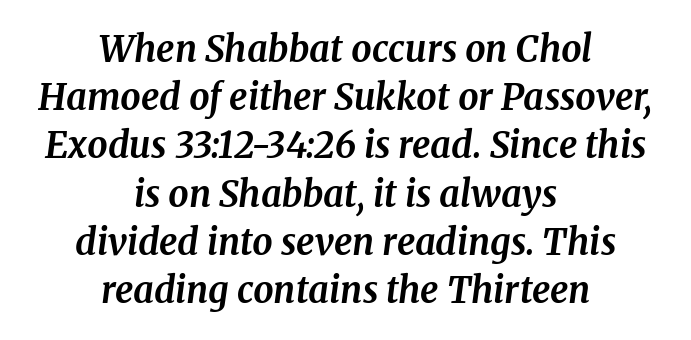
Q: Is the text bold? A: Yes.
Q: Is the text italic (slanted)? A: Yes, it leans right by about 8 degrees.
Q: Is the typeface a serif or a sans-serif typeface? A: Serif.
Q: Is the text underlined? A: No.
Q: How is the paragraph aligned? A: Centered.
Q: Is the spacing between letters normal or unusually wide? A: Normal.
Q: Is the spacing between lines tight, normal or loose? A: Normal.
Q: Width (condensed, normal, or wide)? A: Normal.
Q: Stroke contrast? A: Medium.
Q: x-height? A: Medium.
Q: Monospaced? A: No.
